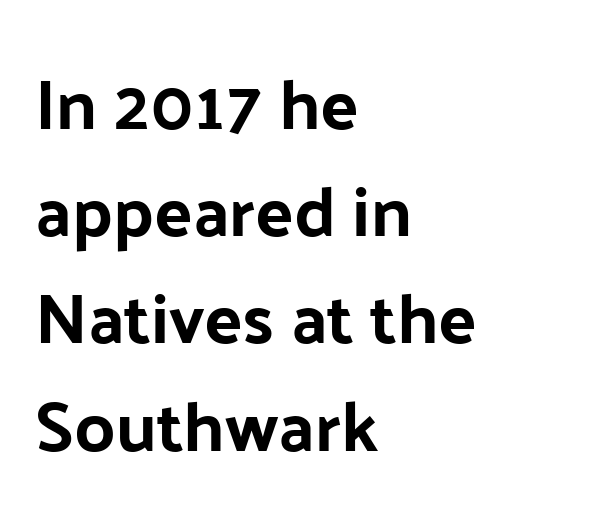
Q: Is the text bold? A: Yes.
Q: Is the text italic (slanted)? A: No, it is upright.
Q: Is the typeface a serif or a sans-serif typeface? A: Sans-serif.
Q: Is the text underlined? A: No.
Q: How is the paragraph aligned? A: Left-aligned.
Q: Is the spacing between letters normal or unusually wide? A: Normal.
Q: Is the spacing between lines tight, normal or loose? A: Normal.
Q: Width (condensed, normal, or wide)? A: Normal.
Q: Stroke contrast? A: Low.
Q: x-height? A: Medium.
Q: Monospaced? A: No.
